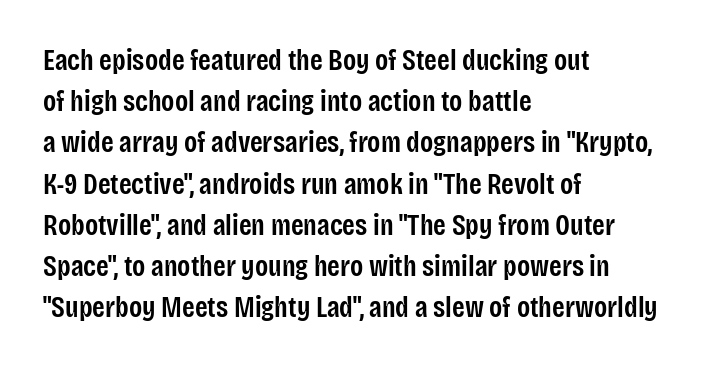
The image shows 29 px semibold, condensed sans-serif type, upright; set left-aligned, normal line spacing (1.42x), normal letter spacing, not underlined; low stroke contrast and a large x-height.
